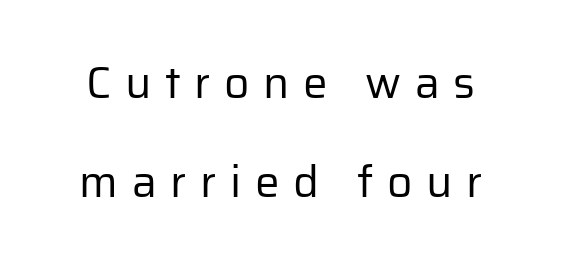
Q: Is the text bold? A: No.
Q: Is the text italic (slanted)? A: No, it is upright.
Q: Is the typeface a serif or a sans-serif typeface? A: Sans-serif.
Q: Is the text underlined? A: No.
Q: Is the spacing between letters normal or unusually wide? A: Unusually wide.
Q: Is the spacing between lines tight, normal or loose? A: Loose.
Q: Width (condensed, normal, or wide)? A: Normal.
Q: Stroke contrast? A: Low.
Q: x-height? A: Medium.
Q: Monospaced? A: No.
